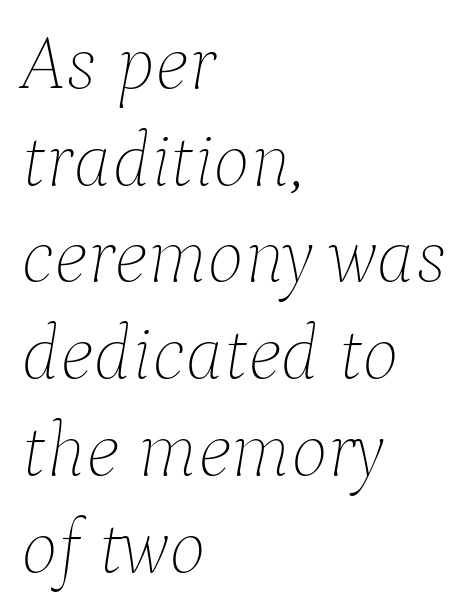
{"italic": "yes", "lean": "right", "slant_degrees": 9, "bold": "no", "weight": "thin", "width": "normal", "stroke_contrast": "low", "x_height": "medium", "monospaced": "no", "underline": "no", "align": "left", "line_spacing_ratio": 1.24, "letter_spacing": "normal", "letter_spacing_em": 0.0, "glyph_px": 78}
